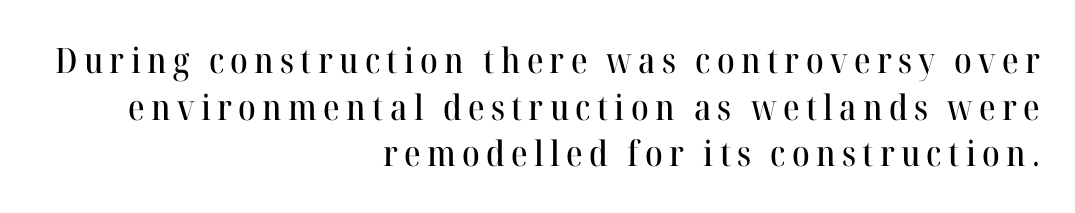
The image shows 35 px serif type, upright; set right-aligned, normal line spacing (1.33x), not underlined; high stroke contrast and a medium x-height.
